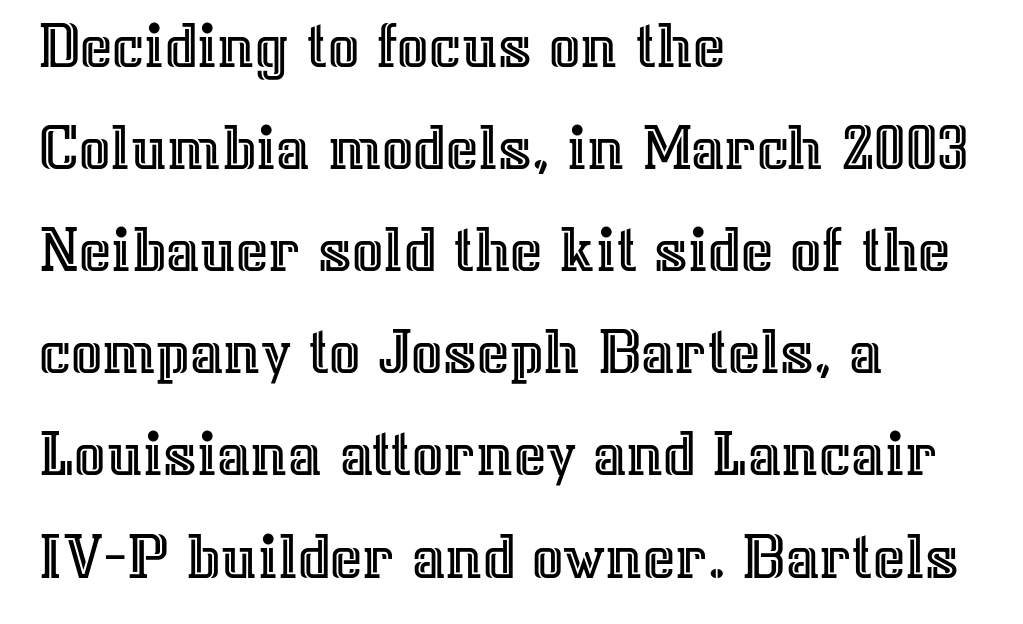
{"italic": "no", "width": "normal", "x_height": "medium", "monospaced": "no", "underline": "no", "align": "left", "line_spacing": "normal", "line_spacing_ratio": 1.48, "letter_spacing": "normal", "letter_spacing_em": 0.0, "glyph_px": 69}
